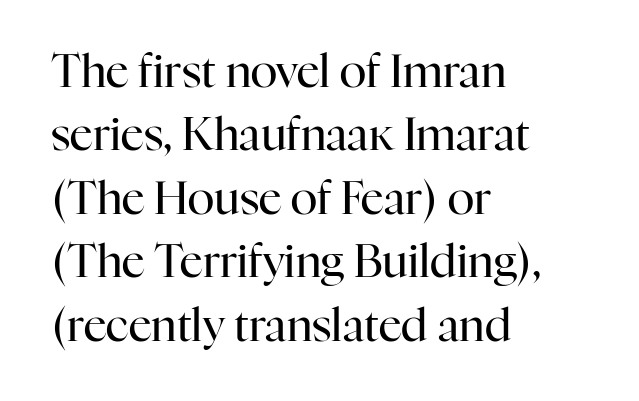
This block has exactly the height ordinary leading produces. The letters carry serifs — small finishing strokes at the ends of their stems. Proportional: the letters do not fall into vertical columns. Is the block centered? No — it sits flush against the left margin. Decoration check: the copy has no underline.
